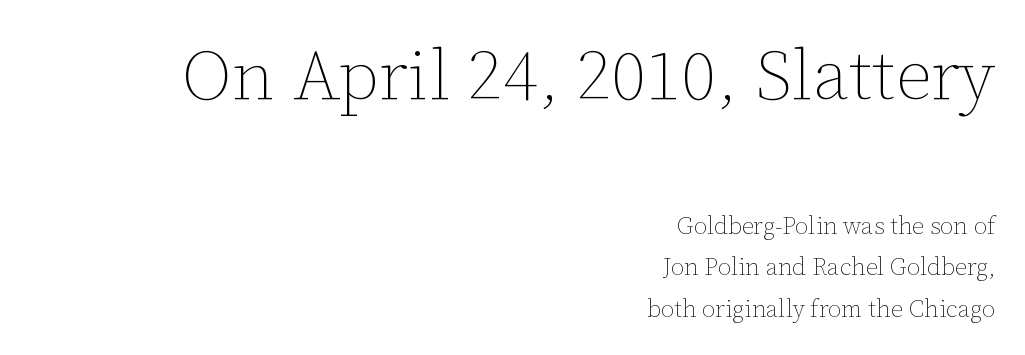
Q: Is the text bold? A: No.
Q: Is the text italic (slanted)? A: No, it is upright.
Q: Is the text underlined? A: No.
Q: How is the paragraph aligned? A: Right-aligned.
Q: Is the spacing between letters normal or unusually wide? A: Normal.
Q: Which block of text is set in a larger size, the first (top) or the second (bottom)? A: The first (top) one.
Q: Width (condensed, normal, or wide)? A: Normal.
Q: Stroke contrast? A: Low.
Q: x-height? A: Medium.
Q: Monospaced? A: No.
